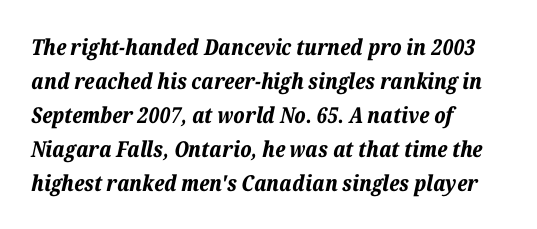
Underlining? Definitely not there. Reading down the column, the eye jumps a familiar distance to each next line. Heavy, bold letterforms. Nothing unusual about the tracking: characters are spaced as the font intends. Posture: slanted. Horizontal alignment here is leftward, the default for most running prose.
